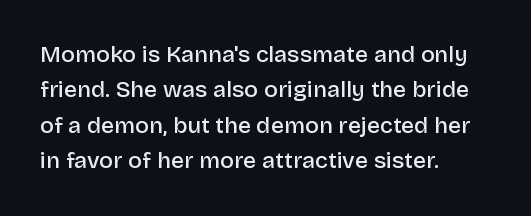
Q: Is the text bold? A: Semi-bold.
Q: Is the text italic (slanted)? A: No, it is upright.
Q: Is the text underlined? A: No.
Q: How is the paragraph aligned? A: Left-aligned.
Q: Is the spacing between letters normal or unusually wide? A: Normal.
Q: Is the spacing between lines tight, normal or loose? A: Normal.
